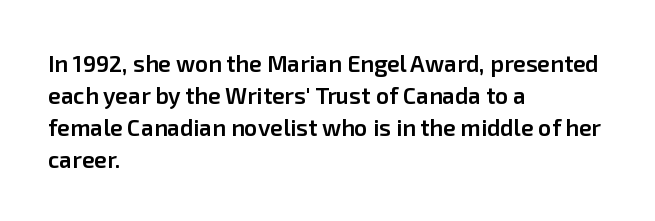
Compared with an ordinary text face, these strokes are moderately heavier — a semibold. Unlike italic type, these characters show no tilt at all. The leading is moderate, giving the passage an even texture. No extra tracking has been applied to these lines.
